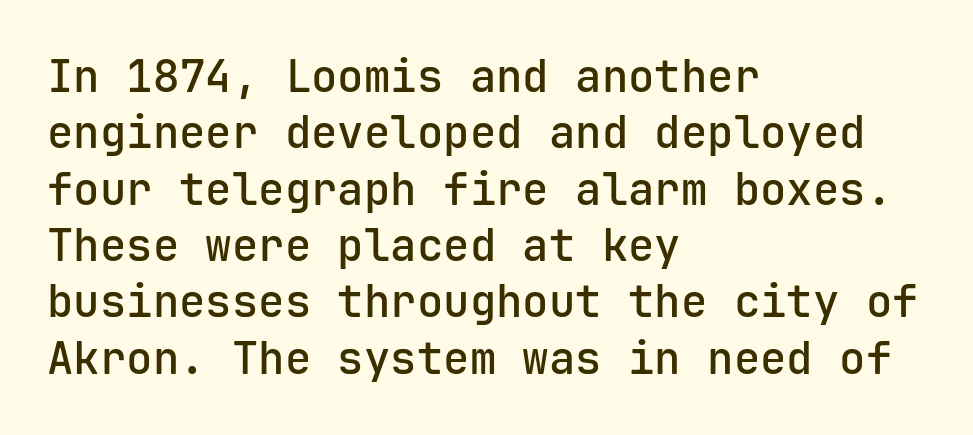
The image shows 44 px semibold sans-serif type, upright, monospaced; set left-aligned, normal line spacing (1.28x), normal letter spacing, not underlined; low stroke contrast and a medium x-height.
